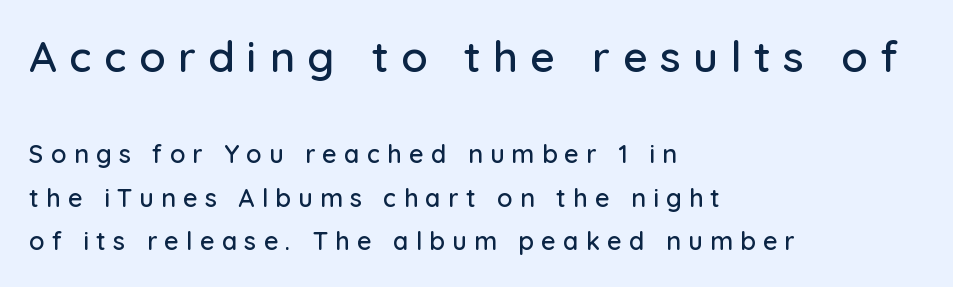
{"serif": "no", "italic": "no", "width": "normal", "stroke_contrast": "low", "x_height": "medium", "monospaced": "no", "underline": "no", "align": "left", "line_spacing_ratio": 1.74, "letter_spacing": "wide", "letter_spacing_em": 0.29, "larger_block": "first", "size_ratio": 1.72, "glyph_px": 43}
